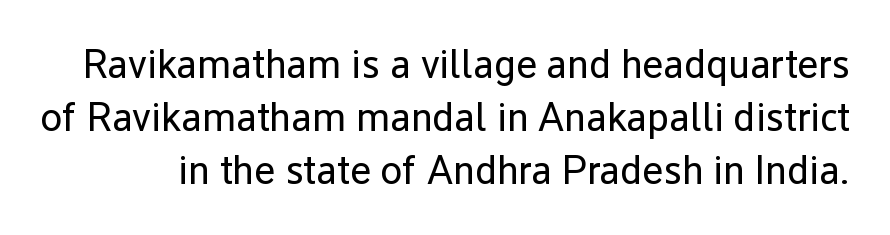
Q: Is the text bold? A: No.
Q: Is the text italic (slanted)? A: No, it is upright.
Q: Is the typeface a serif or a sans-serif typeface? A: Sans-serif.
Q: Is the text underlined? A: No.
Q: Is the spacing between letters normal or unusually wide? A: Normal.
Q: Is the spacing between lines tight, normal or loose? A: Normal.
Q: Width (condensed, normal, or wide)? A: Normal.
Q: Stroke contrast? A: Low.
Q: x-height? A: Medium.
Q: Monospaced? A: No.
